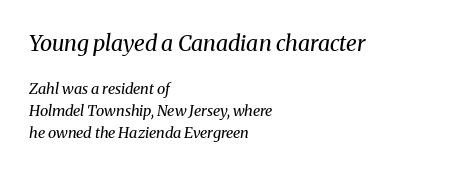
{"italic": "yes", "lean": "right", "slant_degrees": 8, "bold": "no", "underline": "no", "align": "left", "line_spacing": "normal", "line_spacing_ratio": 1.47, "letter_spacing": "normal", "letter_spacing_em": 0.0, "larger_block": "first", "size_ratio": 1.47, "glyph_px": 22}
